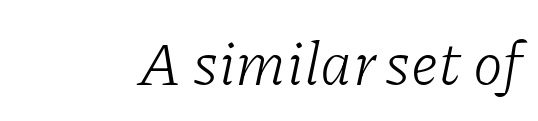
This rendering employs a face with finishing strokes, i.e., a serif. Underline: absent. The letters sit at their default tracking, neither squeezed nor spread. The lettering tilts uniformly, giving the passage an italic look.
